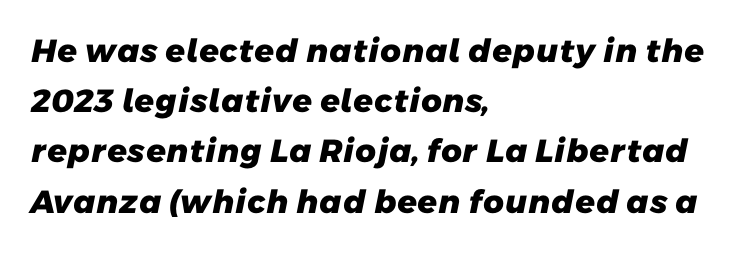
{"serif": "no", "bold": "yes", "weight": "heavy", "width": "normal", "stroke_contrast": "low", "x_height": "medium", "monospaced": "no", "underline": "no", "align": "left", "line_spacing": "normal", "line_spacing_ratio": 1.57, "letter_spacing": "normal", "letter_spacing_em": 0.0, "glyph_px": 32}
